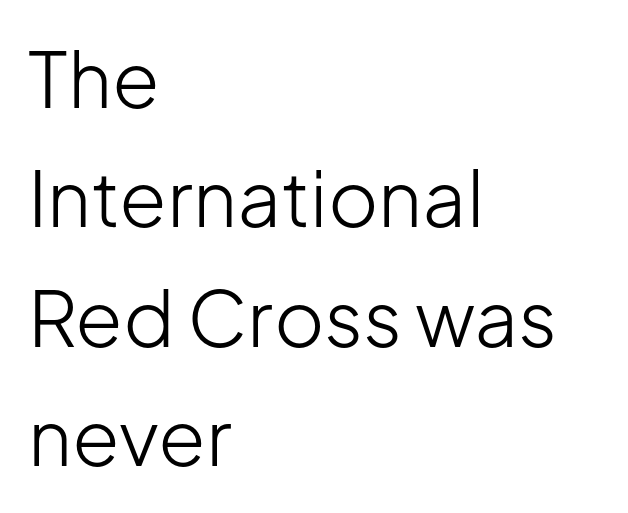
Q: Is the text bold? A: No.
Q: Is the text italic (slanted)? A: No, it is upright.
Q: Is the typeface a serif or a sans-serif typeface? A: Sans-serif.
Q: Is the text underlined? A: No.
Q: How is the paragraph aligned? A: Left-aligned.
Q: Is the spacing between letters normal or unusually wide? A: Normal.
Q: Is the spacing between lines tight, normal or loose? A: Normal.
Q: Width (condensed, normal, or wide)? A: Normal.
Q: Stroke contrast? A: Low.
Q: x-height? A: Medium.
Q: Monospaced? A: No.
